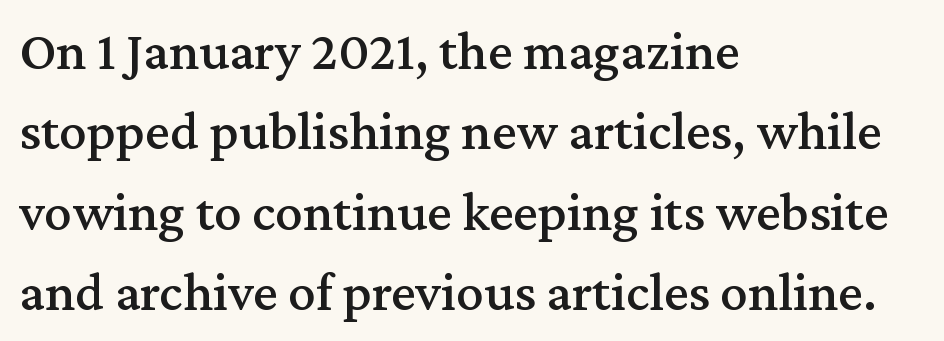
The type sits square on the baseline with zero lean. Proportional: the letters do not fall into vertical columns. Leading: standard. Inter-character spacing is left at the font's built-in metrics.
